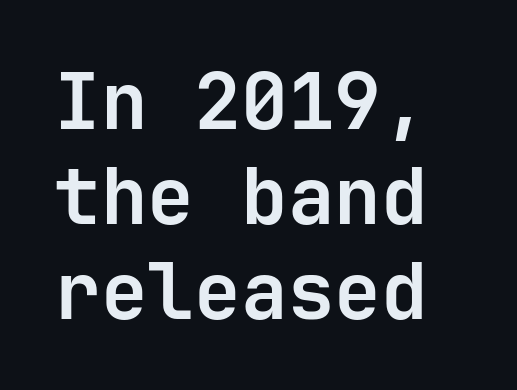
Here the glyphs are tracked normally, forming tight word shapes. Tall strokes in this sample are plumb rather than angled. Quick note: underline off. The typesetting leans heavy: a genuine bold. Is this a sans? Yes — the strokes have no serifs.
